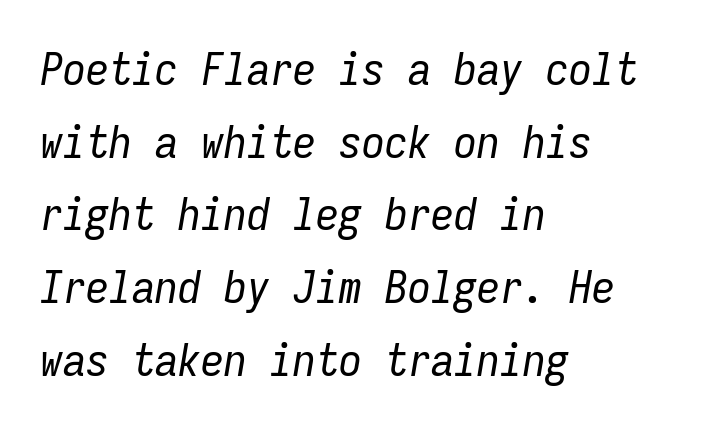
Q: Is the text bold? A: No.
Q: Is the text italic (slanted)? A: Yes, it leans right by about 9 degrees.
Q: Is the text underlined? A: No.
Q: How is the paragraph aligned? A: Left-aligned.
Q: Is the spacing between letters normal or unusually wide? A: Normal.
Q: Is the spacing between lines tight, normal or loose? A: Normal.
Q: Width (condensed, normal, or wide)? A: Condensed.
Q: Stroke contrast? A: Low.
Q: x-height? A: Medium.
Q: Monospaced? A: Yes.
